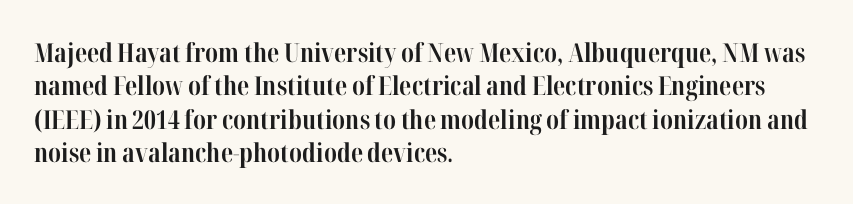
{"italic": "no", "bold": "yes", "underline": "no", "align": "left", "line_spacing": "normal", "line_spacing_ratio": 1.28, "letter_spacing": "normal", "letter_spacing_em": 0.0, "glyph_px": 26}
